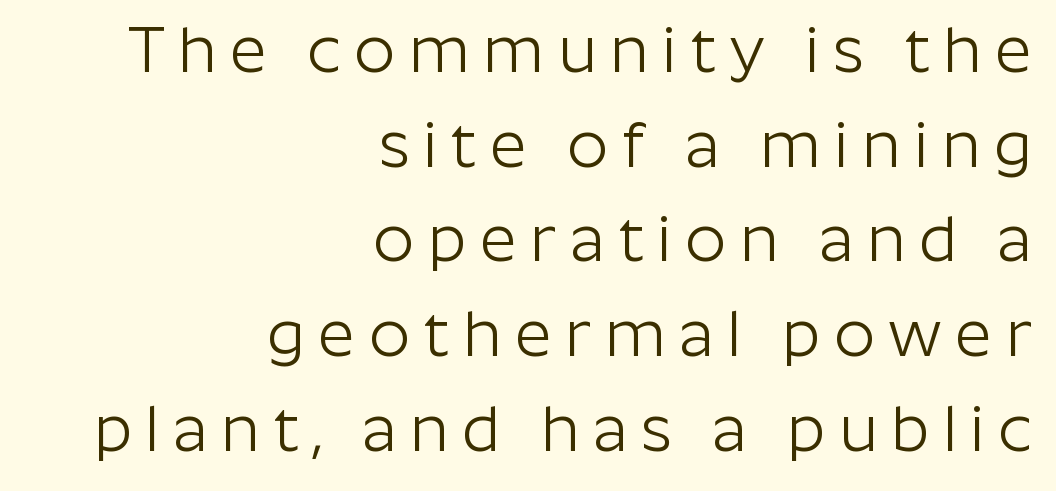
Q: Is the text bold? A: No.
Q: Is the text italic (slanted)? A: No, it is upright.
Q: Is the typeface a serif or a sans-serif typeface? A: Sans-serif.
Q: Is the text underlined? A: No.
Q: How is the paragraph aligned? A: Right-aligned.
Q: Is the spacing between letters normal or unusually wide? A: Unusually wide.
Q: Is the spacing between lines tight, normal or loose? A: Normal.
Q: Width (condensed, normal, or wide)? A: Normal.
Q: Stroke contrast? A: Low.
Q: x-height? A: Medium.
Q: Monospaced? A: No.
